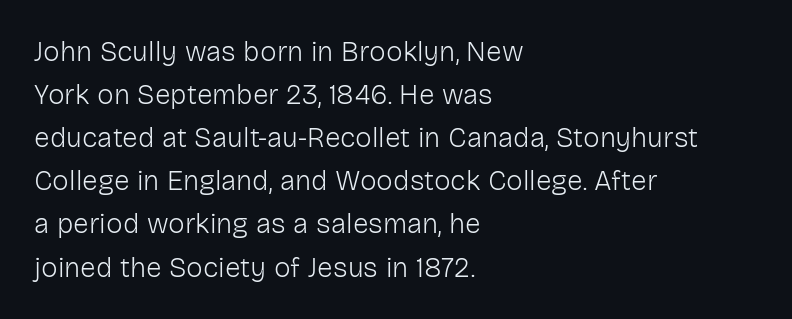
{"serif": "no", "italic": "no", "bold": "no", "weight": "light", "width": "normal", "stroke_contrast": "low", "x_height": "medium", "monospaced": "no", "underline": "no", "align": "left", "line_spacing": "normal", "line_spacing_ratio": 1.54, "letter_spacing": "normal", "letter_spacing_em": 0.0, "glyph_px": 28}
